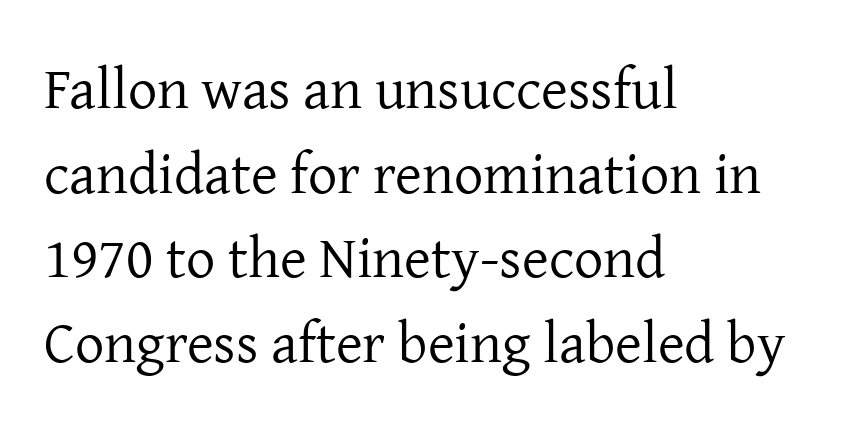
{"serif": "yes", "italic": "no", "bold": "no", "weight": "regular", "width": "normal", "stroke_contrast": "low", "x_height": "medium", "monospaced": "no", "underline": "no", "align": "left", "line_spacing": "normal", "line_spacing_ratio": 1.46, "letter_spacing": "normal", "letter_spacing_em": 0.0, "glyph_px": 58}
